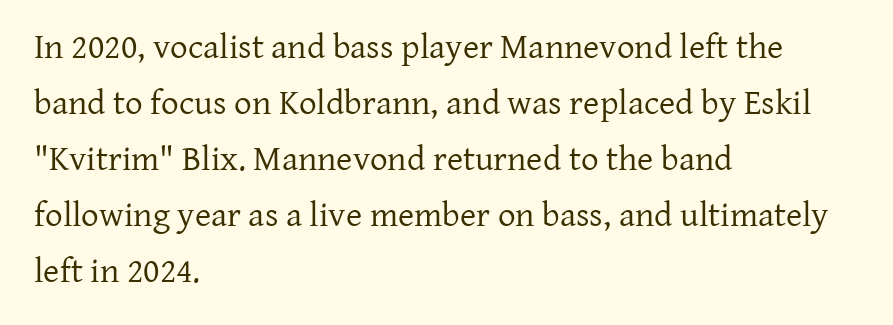
{"serif": "yes", "italic": "no", "bold": "no", "weight": "regular", "width": "normal", "stroke_contrast": "low", "x_height": "medium", "monospaced": "no", "underline": "no", "align": "left", "line_spacing": "normal", "line_spacing_ratio": 1.6, "letter_spacing": "normal", "letter_spacing_em": 0.0, "glyph_px": 35}
